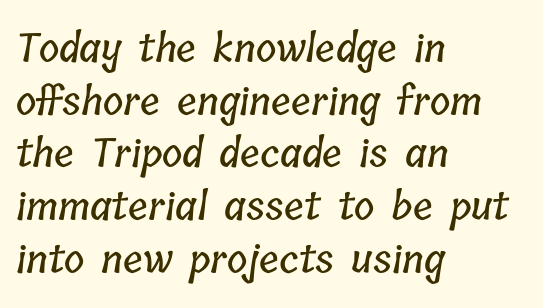
{"width": "condensed", "stroke_contrast": "low", "x_height": "medium", "monospaced": "no", "underline": "no", "align": "left", "line_spacing": "normal", "line_spacing_ratio": 1.35, "letter_spacing": "normal", "letter_spacing_em": 0.0, "glyph_px": 39}
